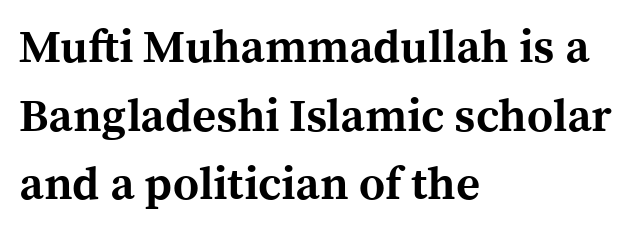
Q: Is the text bold? A: Yes.
Q: Is the text italic (slanted)? A: No, it is upright.
Q: Is the typeface a serif or a sans-serif typeface? A: Serif.
Q: Is the text underlined? A: No.
Q: How is the paragraph aligned? A: Left-aligned.
Q: Is the spacing between letters normal or unusually wide? A: Normal.
Q: Is the spacing between lines tight, normal or loose? A: Normal.
Q: Width (condensed, normal, or wide)? A: Normal.
Q: x-height? A: Medium.
Q: Monospaced? A: No.
